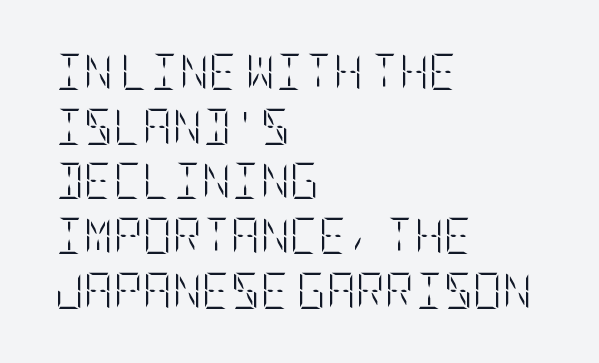
{"italic": "no", "bold": "no", "weight": "light", "width": "condensed", "stroke_contrast": "low", "x_height": "large", "underline": "no", "align": "left", "line_spacing": "normal", "line_spacing_ratio": 1.52, "letter_spacing": "normal", "letter_spacing_em": 0.0, "glyph_px": 36}
